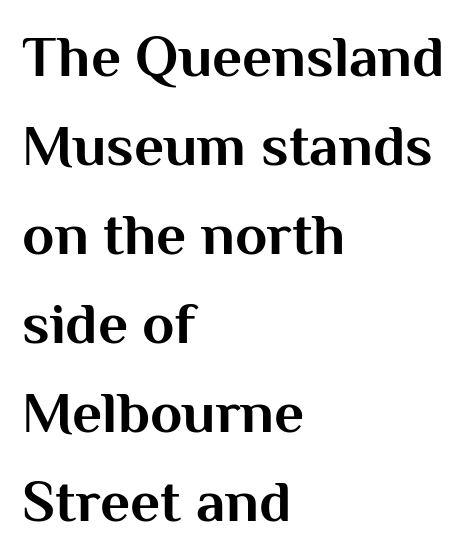
Font category for this specimen: sans-serif. Thick stems and heavy bowls — unmistakably bold. The lettering stays uniformly vertical, giving the passage a roman look. Students, note that the glyphs here touch the page at normal intervals. The passage is arranged the way most books set body copy — flush left.
